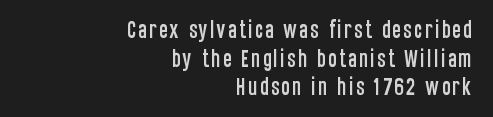
The image shows 20 px text type, upright; set right-aligned, normal line spacing (1.43x), not underlined.
